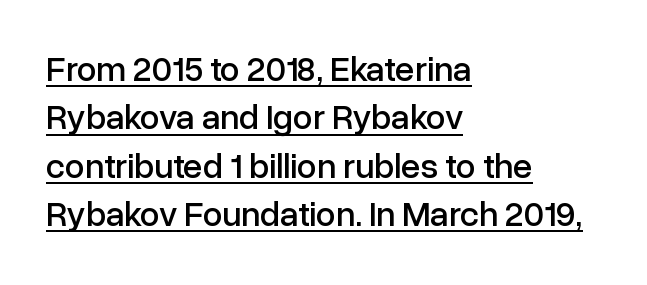
Note the varied advance widths — an 'i' is clearly narrower than an 'm'. The type sits square on the baseline with zero lean. Line beginnings align vertically; line endings do not. Are there feet on the stems? There aren't — it's a sans.
